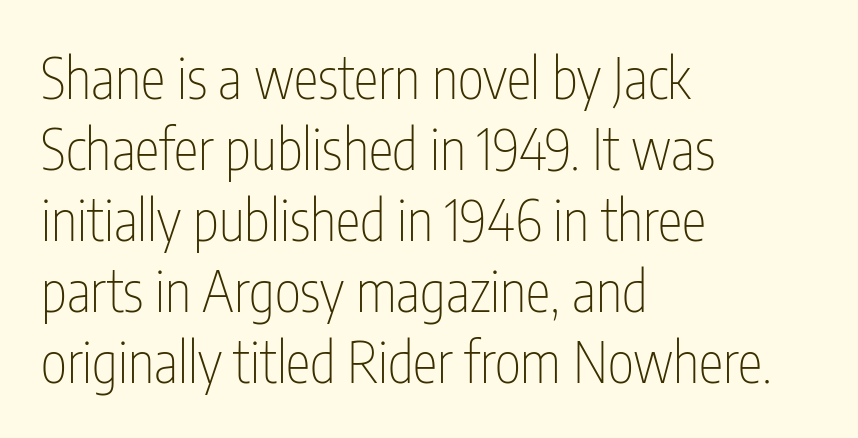
The image shows 56 px thin, condensed sans-serif type, upright; set left-aligned, normal line spacing (1.27x), normal letter spacing, not underlined; low stroke contrast and a medium x-height.
